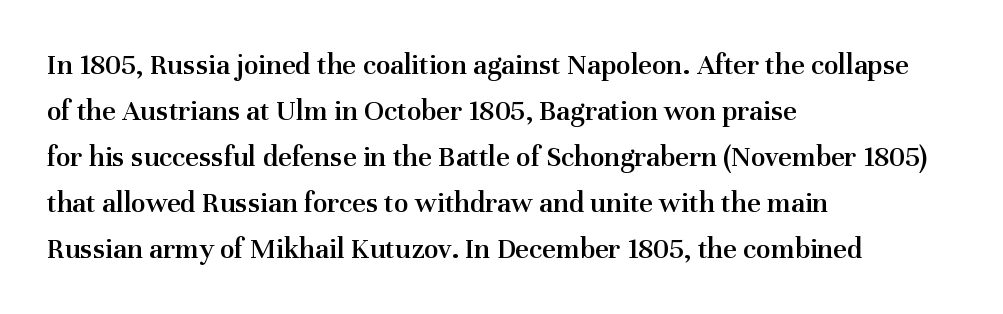
The passage shown has conventional tracking throughout. Quick note: interline space is typical. Old-style or modern, the face here clearly has serifs. Looks like regular typesetting: each glyph gets only the width it needs.
